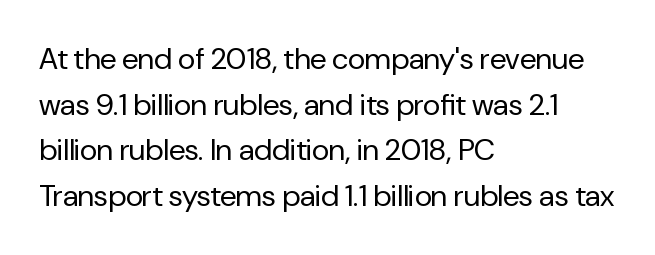
{"serif": "no", "italic": "no", "bold": "no", "weight": "regular", "width": "normal", "stroke_contrast": "low", "x_height": "medium", "monospaced": "no", "underline": "no", "align": "left", "line_spacing": "normal", "line_spacing_ratio": 1.52, "letter_spacing": "normal", "letter_spacing_em": 0.0, "glyph_px": 30}
